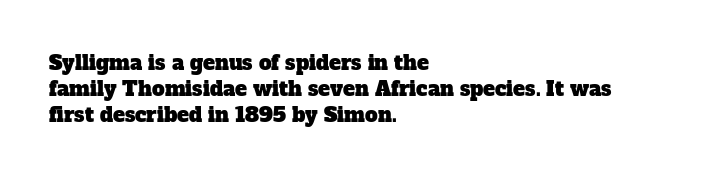
The leading is moderate, giving the passage an even texture. Leftover space on each line is placed entirely after the last word. A clean baseline with only descenders dipping below it. In terms of letterspacing, this is plain default setting.
